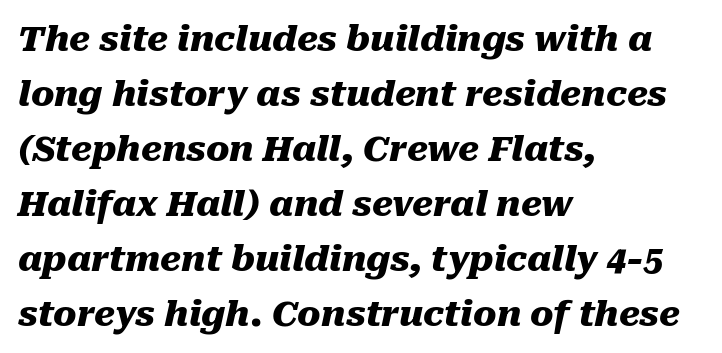
Compared with a centered layout, this one pins lines to the left instead. The rendering uses a bold face; every stroke is thick and dark. Descender tails drop into unmarked territory. The whole block is typeset with a tilt. A typesetter would call this leading conventional body-copy spacing. Is this a fixed-width face? No — the glyphs have proportional, varying widths.
